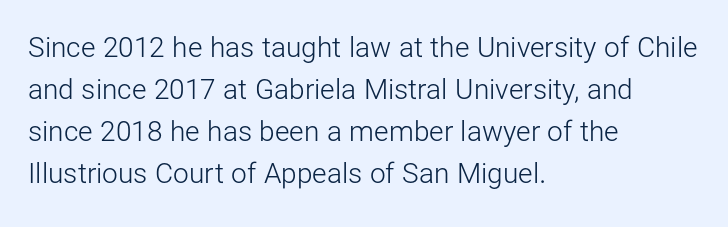
What's the leading like? Ordinary, nothing unusual. Heft: none added — not bold. The zone under the glyphs is completely vacant. Characters remain perfectly vertical along every line. This is sans-serif lettering, the kind often seen on screens and signage. The rendering uses natural spacing where letterforms have individual widths.
